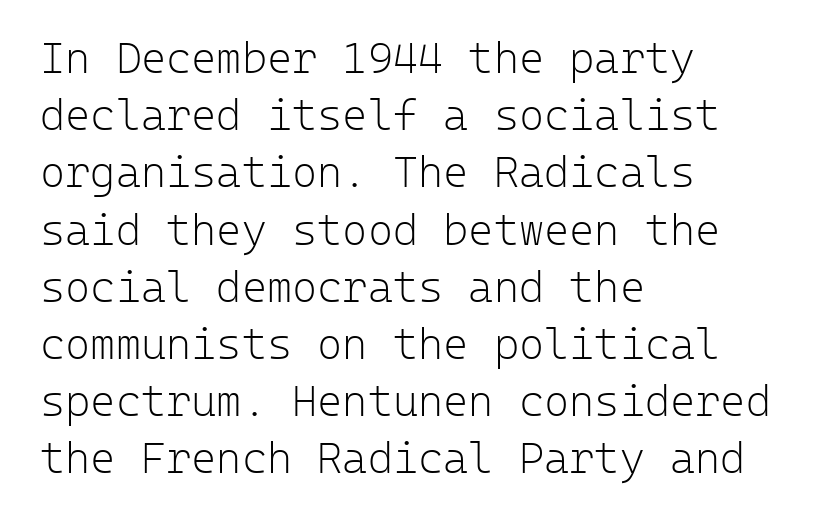
Every row of glyphs begins at an identical x-position on the left. Descenders hang freely into open space. Fixed-width glyphs throughout — classic coding-font behaviour. Line spacing here is normal.
